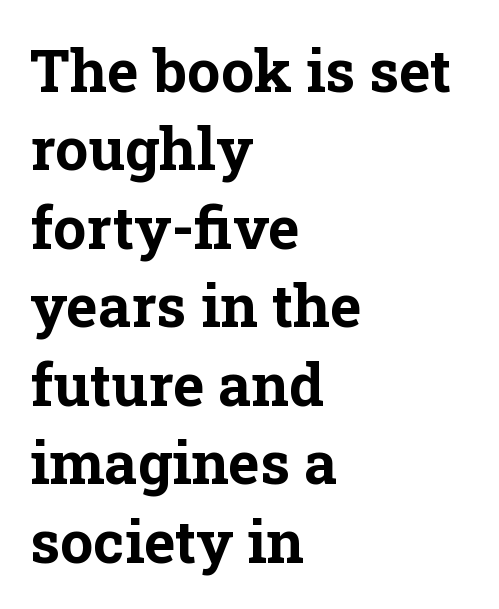
{"serif": "yes", "italic": "no", "bold": "yes", "weight": "bold", "width": "normal", "stroke_contrast": "low", "x_height": "medium", "monospaced": "no", "underline": "no", "align": "left", "line_spacing": "normal", "line_spacing_ratio": 1.33, "letter_spacing": "normal", "letter_spacing_em": 0.0, "glyph_px": 59}
